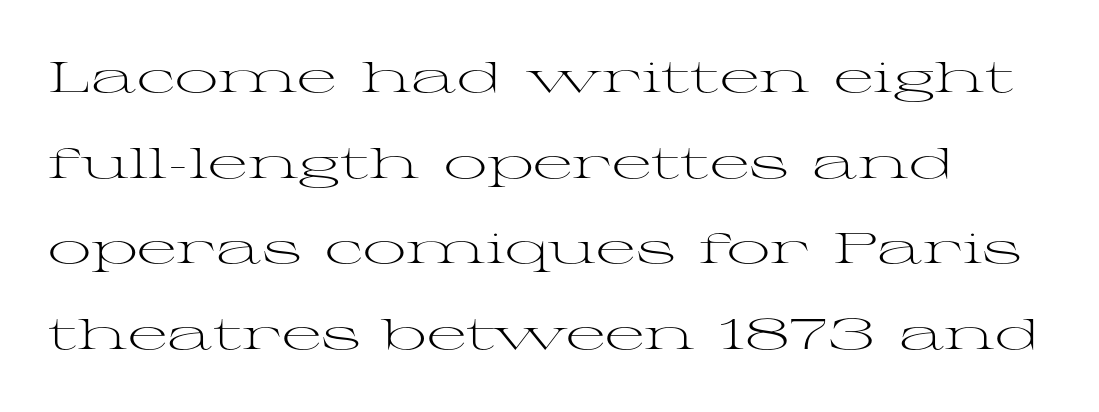
{"serif": "yes", "italic": "no", "bold": "no", "weight": "light", "width": "wide", "stroke_contrast": "medium", "x_height": "medium", "monospaced": "no", "underline": "no", "line_spacing": "loose", "line_spacing_ratio": 1.99, "letter_spacing": "normal", "letter_spacing_em": 0.0, "glyph_px": 43}
